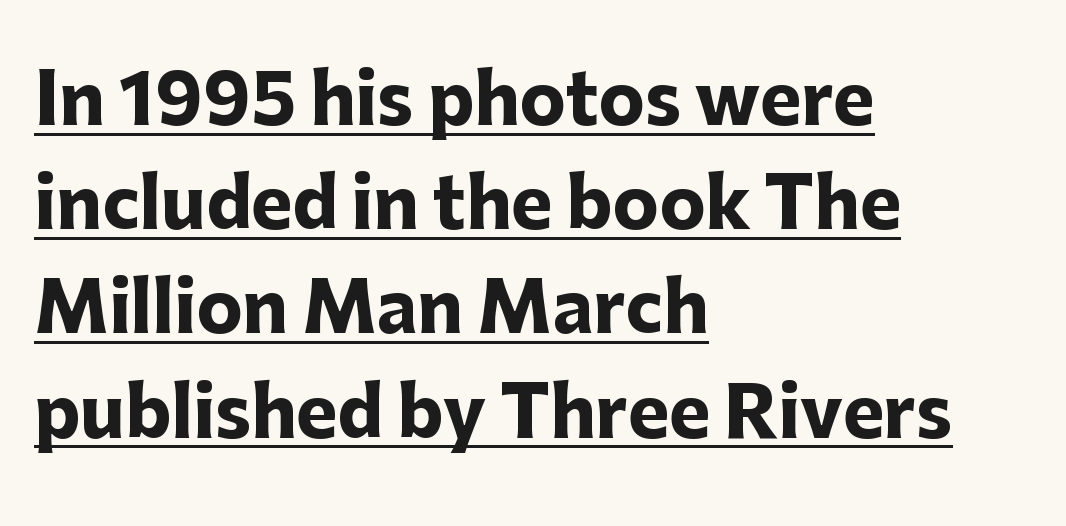
The image shows 69 px heavy sans-serif type, upright; set left-aligned, normal line spacing (1.51x), normal letter spacing, underlined; low stroke contrast and a medium x-height.
